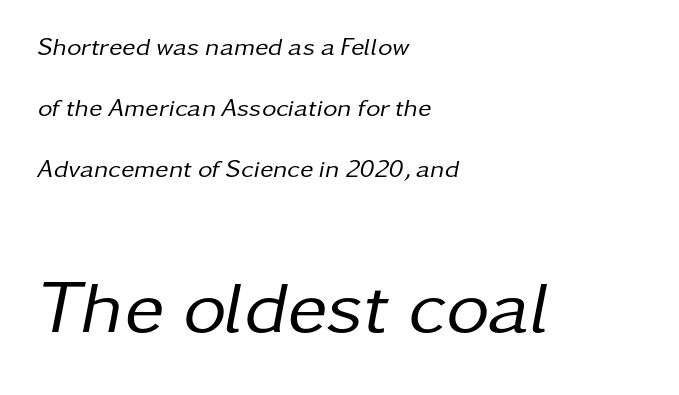
Think of a printed novel: that variable character pitch is what you see here. The letterforms sit shoulder to shoulder at normal distance. The typeface has the unassuming heft of standard copy or less. These lines stack with their left ends in a neat column.
